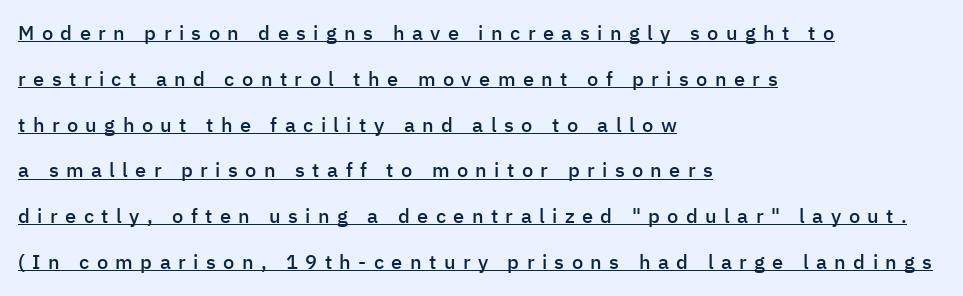
{"italic": "no", "bold": "semi", "underline": "yes", "align": "left", "line_spacing": "loose", "line_spacing_ratio": 2.29, "letter_spacing": "wide", "letter_spacing_em": 0.37, "glyph_px": 20}
